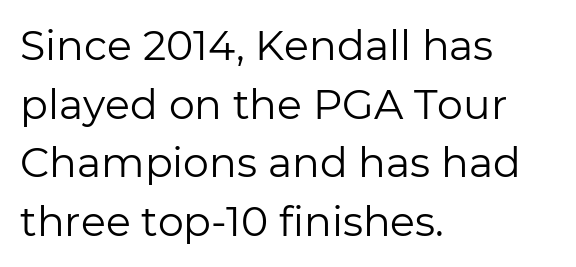
The image shows 41 px regular-weight sans-serif type, upright; set left-aligned, normal line spacing (1.43x), normal letter spacing, not underlined; low stroke contrast and a medium x-height.
